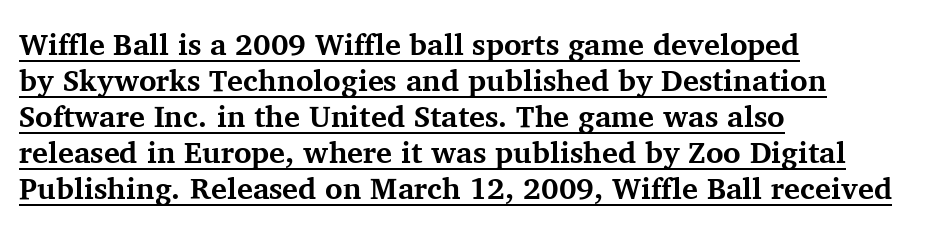
The image shows 30 px bold serif type, upright; set left-aligned, line spacing 1.2x, normal letter spacing, underlined; medium stroke contrast and a medium x-height.
